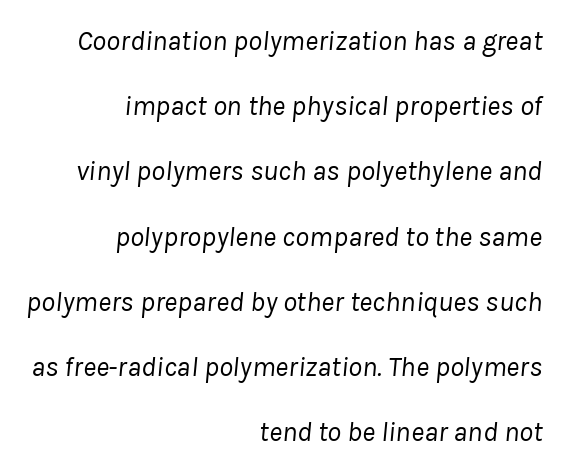
Characters are canted at an angle relative to the baseline's perpendicular. Proportional: the letters do not fall into vertical columns. Horizontally, the lines are justified to the trailing edge only. Stems here are at most as thick as an everyday book face. This rendering features lettering with no underline.
